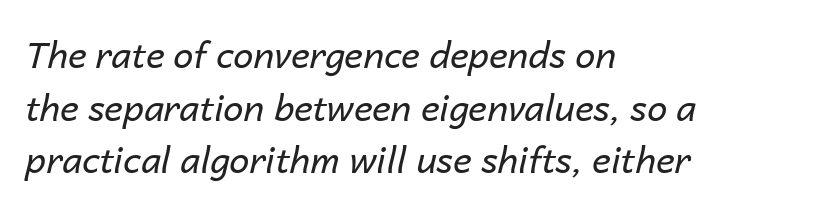
{"italic": "yes", "lean": "right", "slant_degrees": 14, "bold": "no", "weight": "regular", "width": "normal", "stroke_contrast": "low", "x_height": "medium", "monospaced": "no", "underline": "no", "align": "left", "line_spacing": "normal", "line_spacing_ratio": 1.46, "letter_spacing": "normal", "letter_spacing_em": 0.0, "glyph_px": 36}
